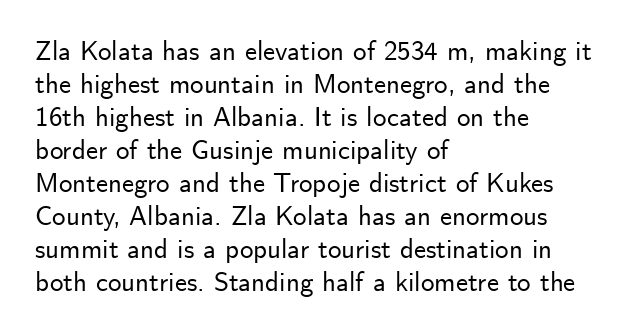
No extra tracking has been applied to these lines. Check the space under the baseline: it is left empty. The font's upright variant was chosen for this text. Casual observation: everything's shoved over to the left.
